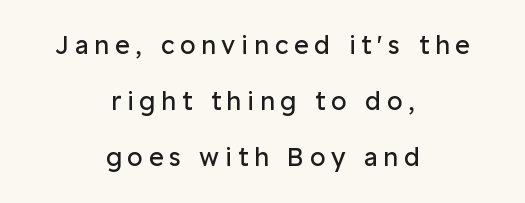
This is the regular roman posture of the typeface. Vertically, the passage feels expansive, rows floating well apart. Is the block centered? Yes — each line is placed symmetrically about the middle. The line texture is sparse and dotted thanks to wide tracking.
